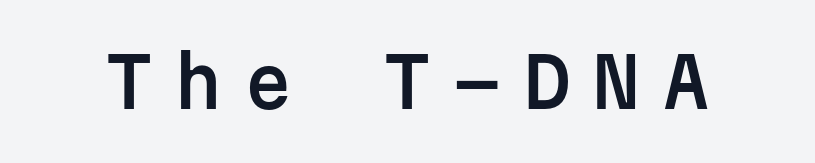
Q: Is the text italic (slanted)? A: No, it is upright.
Q: Is the typeface a serif or a sans-serif typeface? A: Sans-serif.
Q: Is the text underlined? A: No.
Q: Is the spacing between letters normal or unusually wide? A: Unusually wide.
Q: Width (condensed, normal, or wide)? A: Normal.
Q: Stroke contrast? A: Low.
Q: x-height? A: Medium.
Q: Monospaced? A: Yes.
